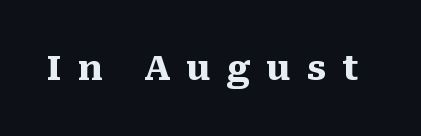
Font category for this specimen: serif. Descenders are the only things crossing below the line. Posture: vertical. I'd describe the lettering as bold — thick and assertive. Note the varied advance widths — an 'i' is clearly narrower than an 'm'.
